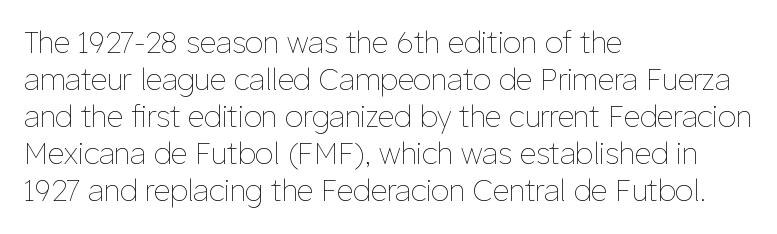
Vertical strokes here are truly vertical. No extra tracking has been applied to these lines. The weight tops out at a normal text grade. Words float on clear page, feet unadorned. This rendering uses left alignment, leaving the right contour irregular. Regular leading.
